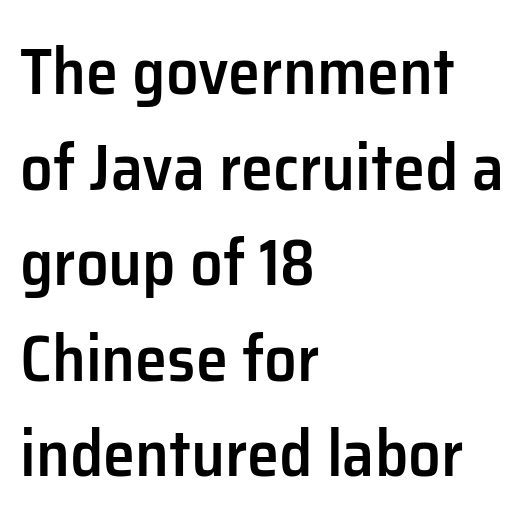
The image shows 65 px semibold sans-serif type, upright; set left-aligned, normal line spacing (1.47x), normal letter spacing, not underlined; low stroke contrast and a medium x-height.
